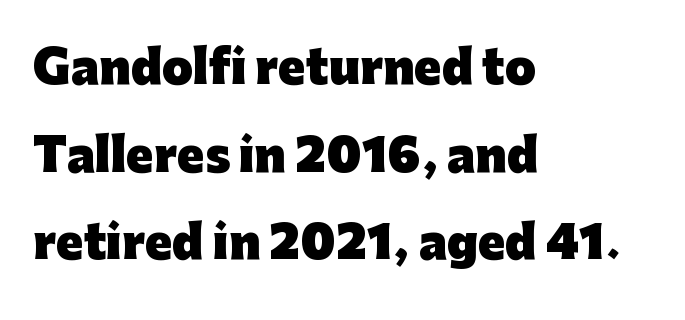
Typographically, this falls in the sans-serif category. The letters advance in unequal steps, a hallmark of proportional type. Beneath every word, the page is bare. Every letter is thick-stroked: bold, no question. The gaps between neighbouring characters are ordinary and unremarkable.
